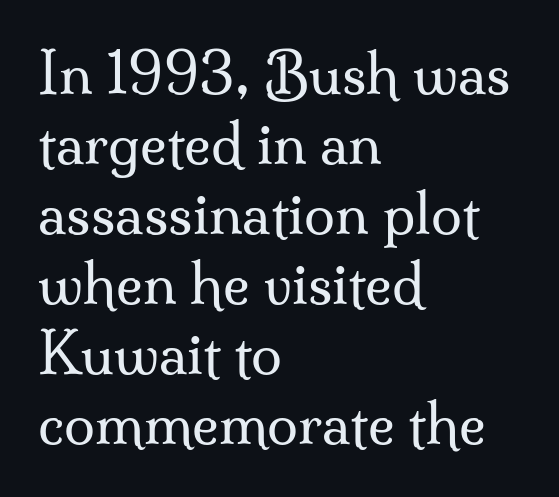
Clear beneath every line of the passage. The type family on display is of the serif kind. Students, observe: this is what conventionally led text looks like. Is this a fixed-width face? No — the glyphs have proportional, varying widths. Summary of weight: not heavy and not bold.
